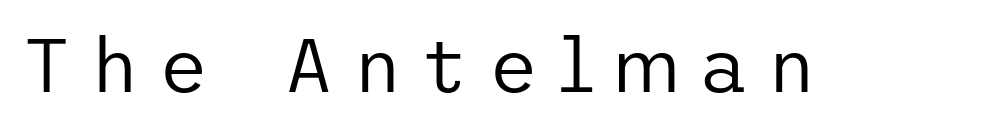
The image shows 76 px regular-weight sans-serif type, upright; set unusually wide letter spacing (+0.25 em), not underlined; low stroke contrast and a medium x-height.
